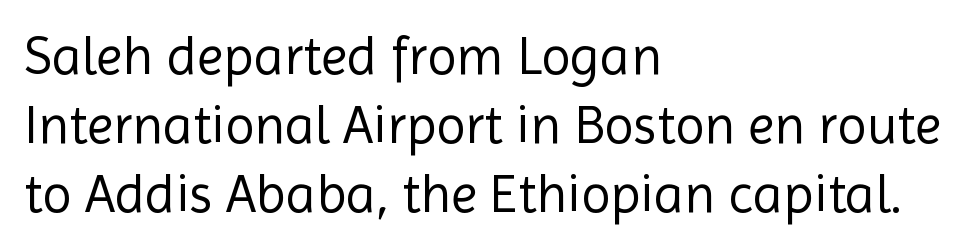
The image shows 54 px regular-weight sans-serif type, upright; set left-aligned, normal line spacing (1.28x), normal letter spacing, not underlined; a medium x-height.
